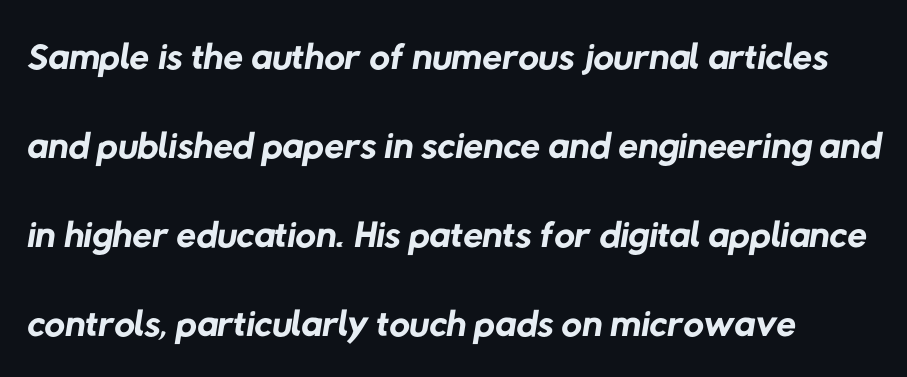
Q: Is the text bold? A: No.
Q: Is the typeface a serif or a sans-serif typeface? A: Sans-serif.
Q: Is the text underlined? A: No.
Q: How is the paragraph aligned? A: Left-aligned.
Q: Is the spacing between letters normal or unusually wide? A: Normal.
Q: Is the spacing between lines tight, normal or loose? A: Normal.
Q: Width (condensed, normal, or wide)? A: Normal.
Q: Stroke contrast? A: Low.
Q: x-height? A: Medium.
Q: Monospaced? A: No.
